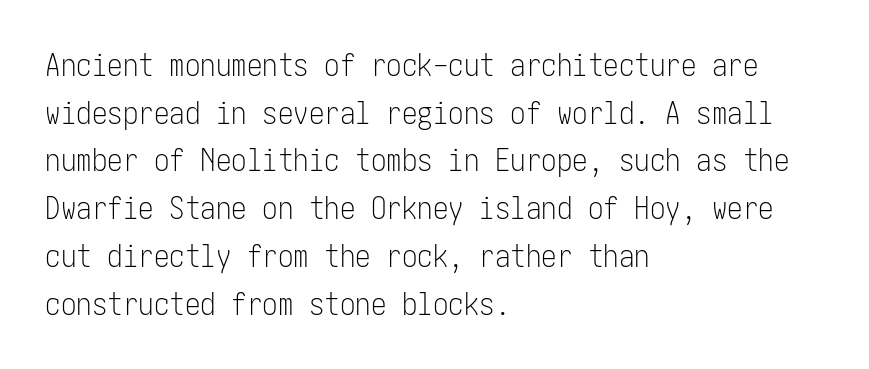
Letter spacing: default. The space directly below the letters is spotless. Counters stay open thanks to moderate or lighter strokes. When letters stand straight like this, we call the style roman or upright. No feet cap the strokes, marking this as sans-serif type.
